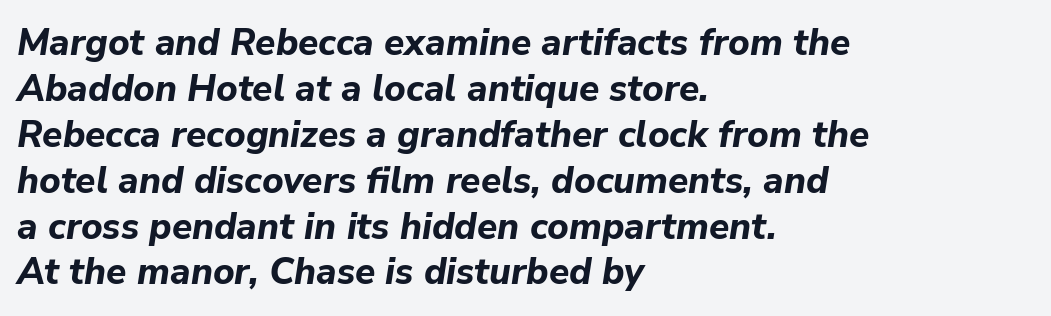
{"italic": "yes", "lean": "right", "slant_degrees": 9, "bold": "yes", "weight": "bold", "width": "normal", "stroke_contrast": "low", "x_height": "medium", "monospaced": "no", "underline": "no", "align": "left", "line_spacing_ratio": 1.24, "letter_spacing": "normal", "letter_spacing_em": 0.0, "glyph_px": 37}
